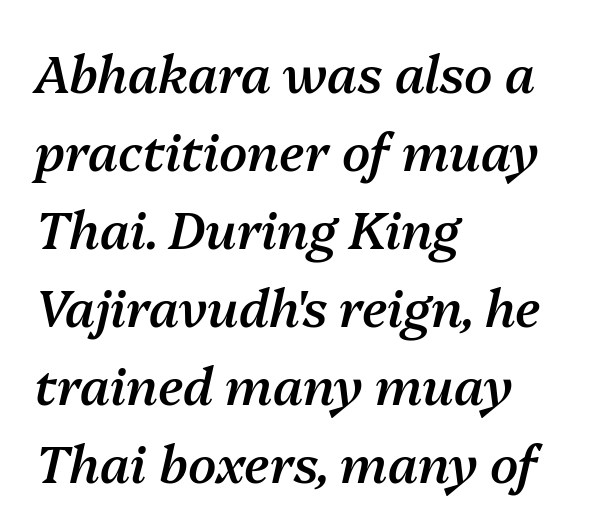
Q: Is the text bold? A: Semi-bold.
Q: Is the text italic (slanted)? A: Yes, it leans right by about 13 degrees.
Q: Is the text underlined? A: No.
Q: How is the paragraph aligned? A: Left-aligned.
Q: Is the spacing between letters normal or unusually wide? A: Normal.
Q: Is the spacing between lines tight, normal or loose? A: Normal.
Q: Width (condensed, normal, or wide)? A: Normal.
Q: Stroke contrast? A: Medium.
Q: x-height? A: Medium.
Q: Monospaced? A: No.
